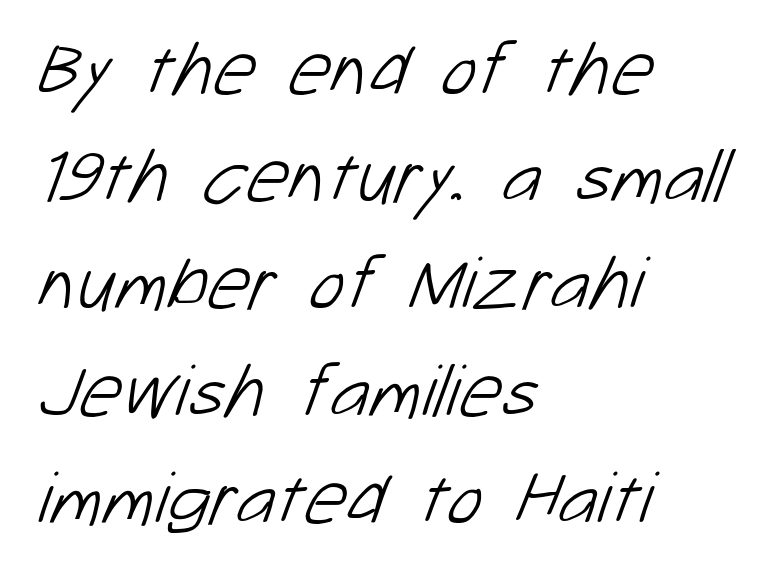
Q: Is the text bold? A: No.
Q: Is the typeface a serif or a sans-serif typeface? A: Sans-serif.
Q: Is the text underlined? A: No.
Q: How is the paragraph aligned? A: Left-aligned.
Q: Is the spacing between letters normal or unusually wide? A: Normal.
Q: Is the spacing between lines tight, normal or loose? A: Normal.
Q: Width (condensed, normal, or wide)? A: Normal.
Q: Stroke contrast? A: Low.
Q: x-height? A: Medium.
Q: Monospaced? A: No.
